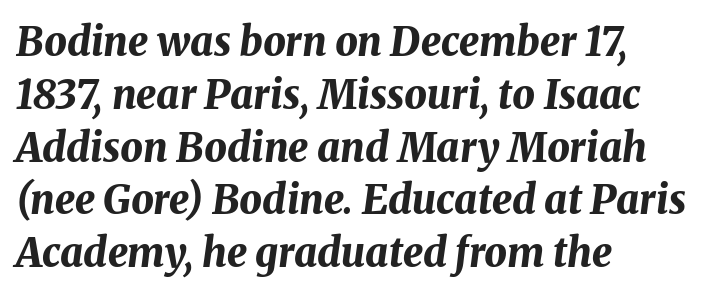
Typesetter's note: full bold, strokes at maximum text heaviness. Descenders are the only things crossing below the line. What's the leading like? Ordinary, nothing unusual. Does the copy run flush right? No — it runs flush left.
